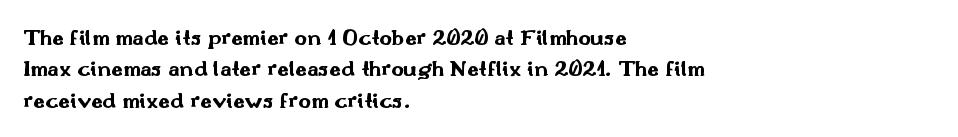
Caption: standard tracking, unaltered. In CSS terms this would be text-align: left. Unlike italic type, these characters show no tilt at all. A dark, heavy texture on the line: the type is bold.
